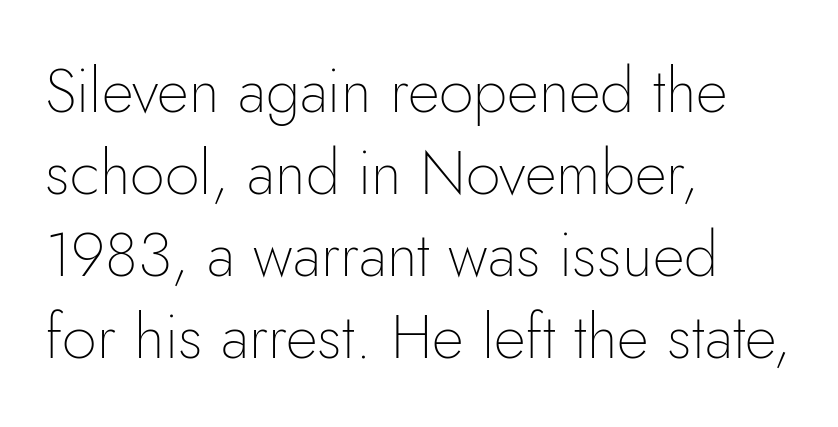
Q: Is the text bold? A: No.
Q: Is the text italic (slanted)? A: No, it is upright.
Q: Is the typeface a serif or a sans-serif typeface? A: Sans-serif.
Q: Is the text underlined? A: No.
Q: How is the paragraph aligned? A: Left-aligned.
Q: Is the spacing between letters normal or unusually wide? A: Normal.
Q: Is the spacing between lines tight, normal or loose? A: Normal.
Q: Width (condensed, normal, or wide)? A: Normal.
Q: Stroke contrast? A: Low.
Q: x-height? A: Small.
Q: Monospaced? A: No.
